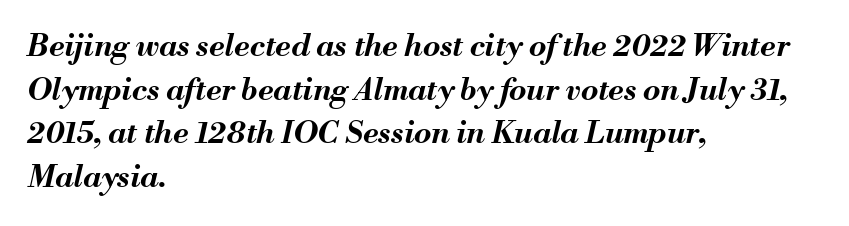
The image shows 31 px bold type, italic (leaning right); set left-aligned, normal line spacing (1.41x), normal letter spacing, not underlined; medium stroke contrast and a small x-height.
